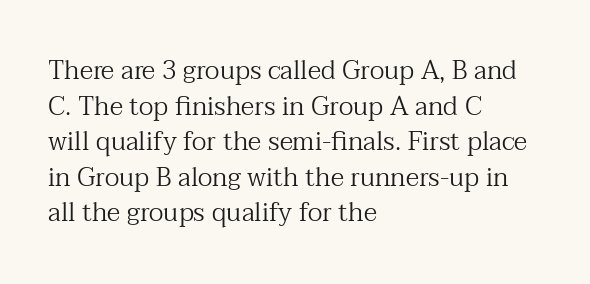
The line texture is even and compact thanks to regular tracking. Honestly, the row spacing looks completely unremarkable. Every row of glyphs begins at an identical x-position on the left. The letters stand straight up with perfectly vertical stems. Stroke thickness stays within the range of a standard reading face or lighter. Unmarked baselines from the first word to the last.
